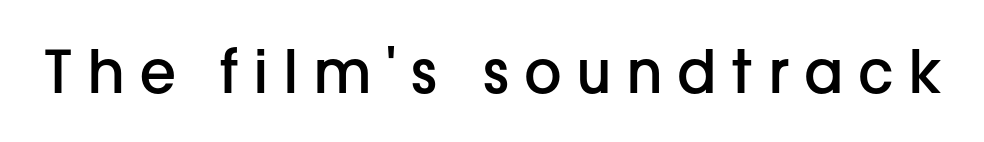
Q: Is the text bold? A: Semi-bold.
Q: Is the text italic (slanted)? A: No, it is upright.
Q: Is the typeface a serif or a sans-serif typeface? A: Sans-serif.
Q: Is the text underlined? A: No.
Q: Is the spacing between letters normal or unusually wide? A: Unusually wide.
Q: Width (condensed, normal, or wide)? A: Normal.
Q: Stroke contrast? A: Low.
Q: x-height? A: Medium.
Q: Monospaced? A: No.
